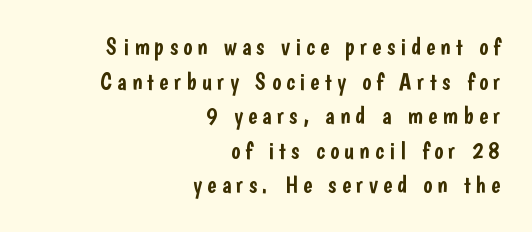
The image shows 24 px text type, upright; set right-aligned, normal line spacing (1.44x), unusually wide letter spacing (+0.22 em), not underlined.
